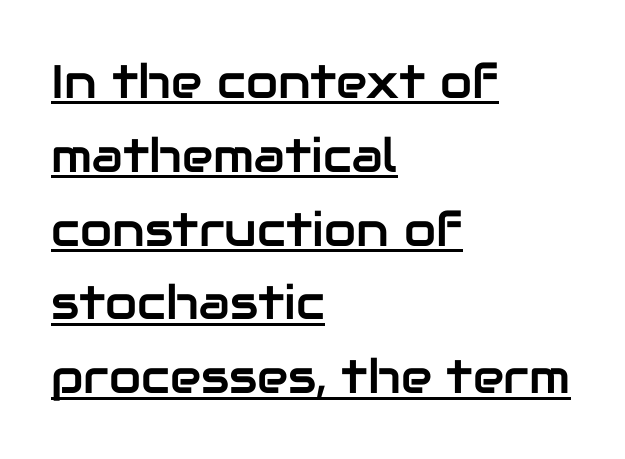
The image shows 47 px sans-serif type, upright; set left-aligned, normal line spacing (1.57x), normal letter spacing, underlined; low stroke contrast and a medium x-height.
